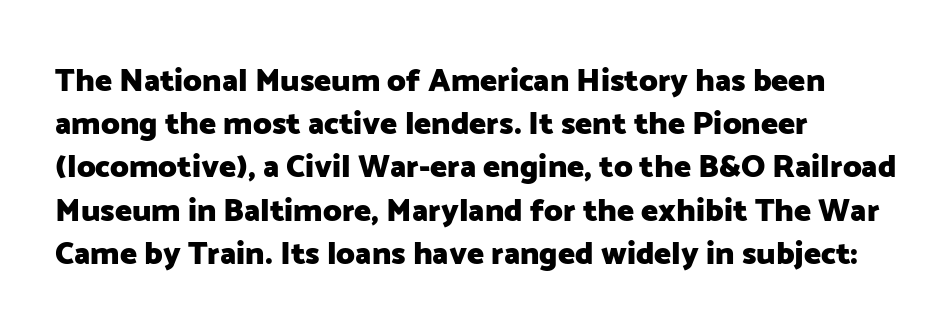
Q: Is the text bold? A: Yes.
Q: Is the text italic (slanted)? A: No, it is upright.
Q: Is the typeface a serif or a sans-serif typeface? A: Sans-serif.
Q: Is the text underlined? A: No.
Q: How is the paragraph aligned? A: Left-aligned.
Q: Is the spacing between letters normal or unusually wide? A: Normal.
Q: Is the spacing between lines tight, normal or loose? A: Normal.
Q: Width (condensed, normal, or wide)? A: Normal.
Q: Stroke contrast? A: Low.
Q: x-height? A: Medium.
Q: Monospaced? A: No.
